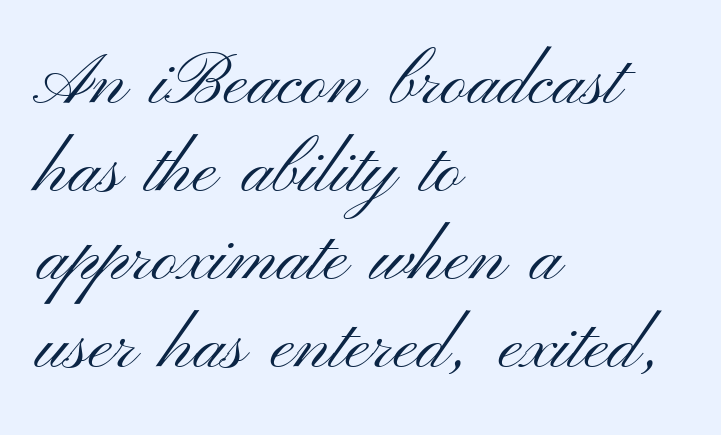
Q: Is the text bold? A: No.
Q: Is the text italic (slanted)? A: Yes.
Q: Is the typeface a serif or a sans-serif typeface? A: Sans-serif.
Q: Is the text underlined? A: No.
Q: How is the paragraph aligned? A: Left-aligned.
Q: Is the spacing between letters normal or unusually wide? A: Normal.
Q: Width (condensed, normal, or wide)? A: Wide.
Q: Stroke contrast? A: Medium.
Q: x-height? A: Small.
Q: Monospaced? A: No.
